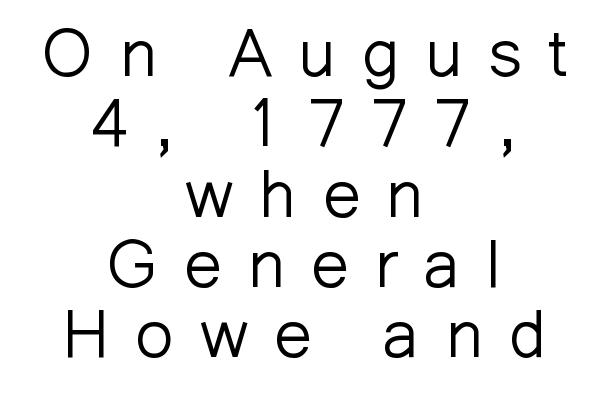
Check under the words: just untouched page. Is there any slant? The stems are plumb. Is this a heavy cut? Hardly; it is regular or lighter. Horizontally, the lines are justified to the midpoint only.
